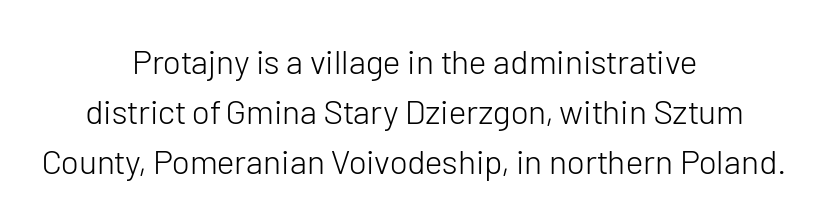
Ordinary non-slanted type is in use. Leftover space on each line is divided equally before and after the words. Font category for this specimen: sans-serif. Reading down the column, the eye jumps a familiar distance to each next line. The glyphs are unaccompanied by any horizontal stroke below them. Compared with typical body copy, the letter spacing here is the same.
